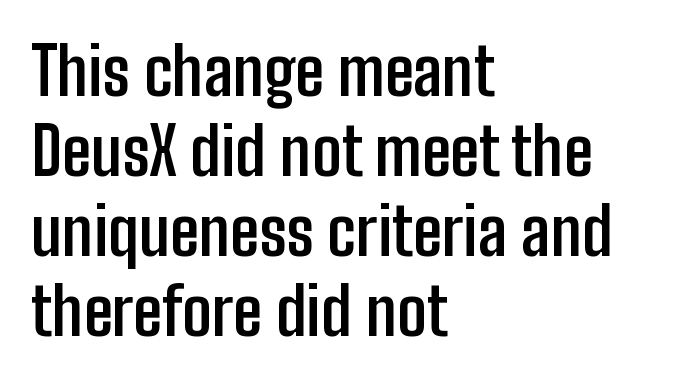
The image shows 66 px semibold, condensed sans-serif type, upright; set left-aligned, line spacing 1.21x, normal letter spacing, not underlined; low stroke contrast and a medium x-height.
